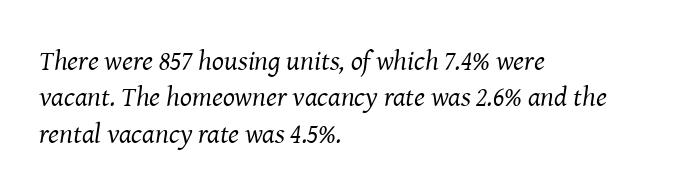
Q: Is the text bold? A: No.
Q: Is the text italic (slanted)? A: Yes, it leans right by about 8 degrees.
Q: Is the typeface a serif or a sans-serif typeface? A: Serif.
Q: Is the text underlined? A: No.
Q: How is the paragraph aligned? A: Left-aligned.
Q: Is the spacing between letters normal or unusually wide? A: Normal.
Q: Is the spacing between lines tight, normal or loose? A: Normal.
Q: Width (condensed, normal, or wide)? A: Normal.
Q: Stroke contrast? A: Medium.
Q: x-height? A: Medium.
Q: Monospaced? A: No.
